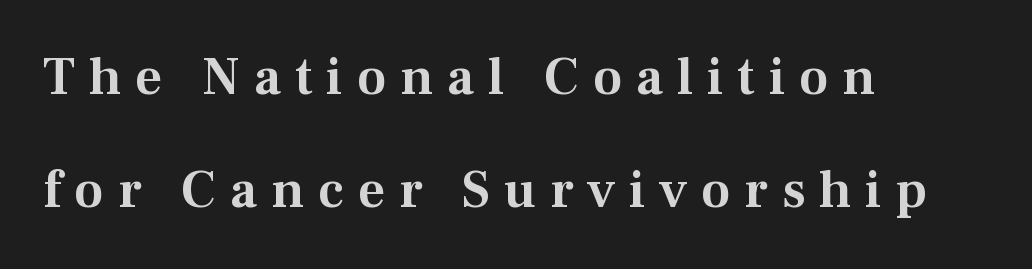
The image shows 53 px serif type, upright; set left-aligned, loose line spacing (2.14x), unusually wide letter spacing (+0.26 em), not underlined; medium stroke contrast and a medium x-height.
